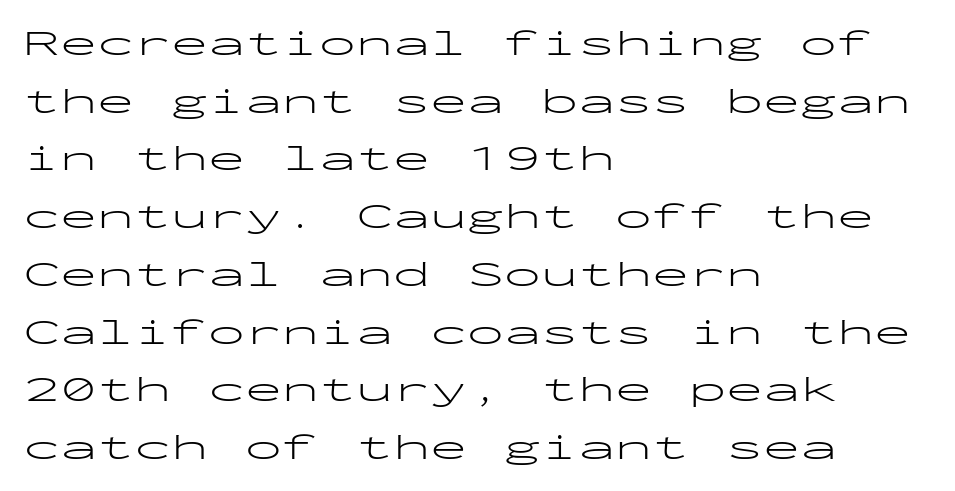
{"serif": "no", "italic": "no", "bold": "no", "weight": "light", "width": "wide", "stroke_contrast": "low", "x_height": "medium", "monospaced": "yes", "underline": "no", "align": "left", "line_spacing": "normal", "line_spacing_ratio": 1.56, "letter_spacing": "normal", "letter_spacing_em": 0.0, "glyph_px": 37}
